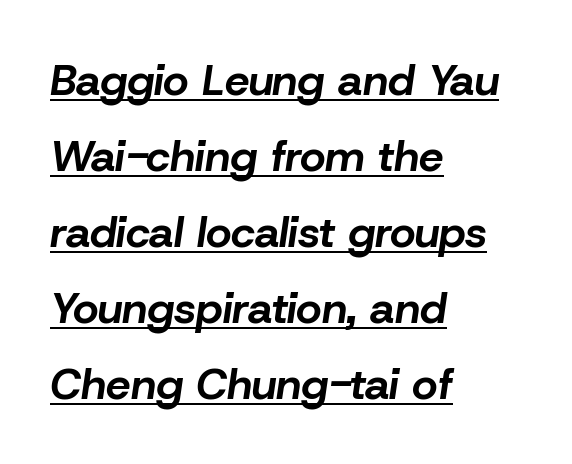
The image shows 44 px bold type, italic (leaning right); set left-aligned, line spacing 1.73x, normal letter spacing, underlined; low stroke contrast and a medium x-height.
